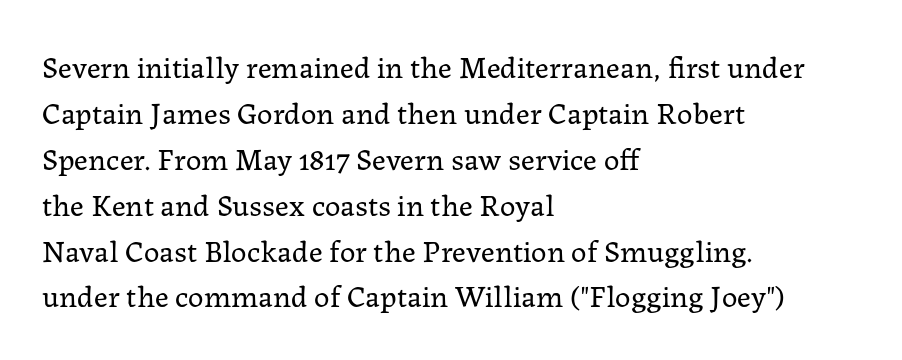
{"serif": "yes", "italic": "no", "bold": "no", "weight": "regular", "width": "normal", "stroke_contrast": "low", "x_height": "medium", "monospaced": "no", "underline": "no", "align": "left", "line_spacing": "normal", "line_spacing_ratio": 1.48, "letter_spacing": "normal", "letter_spacing_em": 0.0, "glyph_px": 31}
